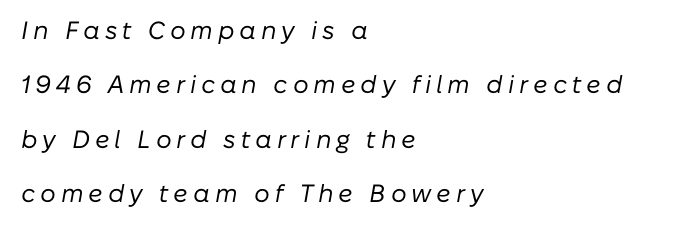
Italic: yes, the glyphs are oblique. No heavy texture on the line: the type isn't bold. Honestly, the rows look like they've been pulled way apart. Honestly, there is no underline to notice here at all. Line beginnings align vertically; line endings do not.
